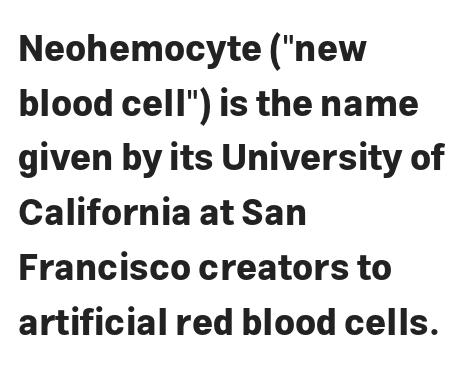
A student would call this left alignment; a typographer would say flush left, rag right. This sample has the flowing, uneven cadence of proportional lettering. The leading is moderate, giving the passage an even texture. The passage shown has conventional tracking throughout. Rendered with straight, roman letterforms.
